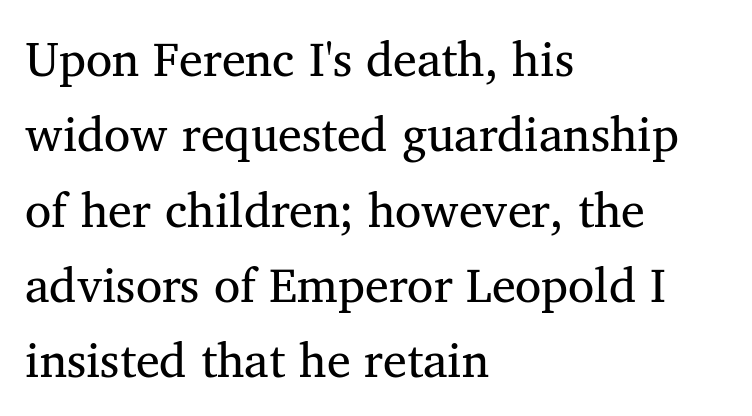
Q: Is the text bold? A: No.
Q: Is the text italic (slanted)? A: No, it is upright.
Q: Is the typeface a serif or a sans-serif typeface? A: Serif.
Q: Is the text underlined? A: No.
Q: How is the paragraph aligned? A: Left-aligned.
Q: Is the spacing between letters normal or unusually wide? A: Normal.
Q: Is the spacing between lines tight, normal or loose? A: Normal.
Q: Width (condensed, normal, or wide)? A: Normal.
Q: Stroke contrast? A: Medium.
Q: x-height? A: Medium.
Q: Monospaced? A: No.
